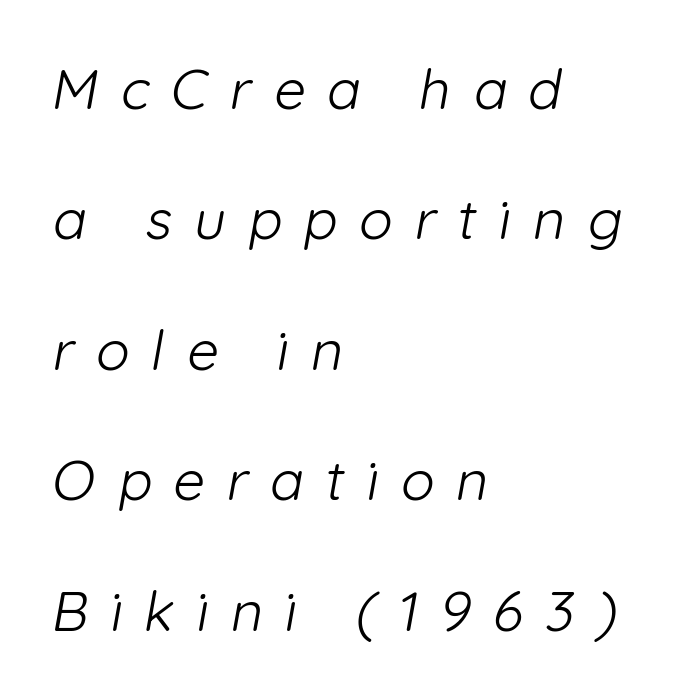
The image shows 56 px light sans-serif type; set left-aligned, loose line spacing (2.33x), unusually wide letter spacing (+0.39 em), not underlined; low stroke contrast and a medium x-height.
